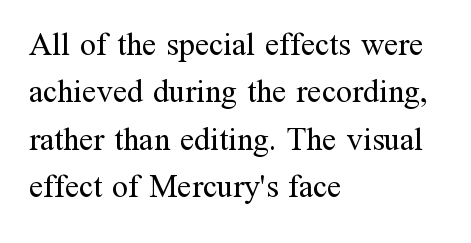
Q: Is the text bold? A: No.
Q: Is the text italic (slanted)? A: No, it is upright.
Q: Is the typeface a serif or a sans-serif typeface? A: Serif.
Q: Is the text underlined? A: No.
Q: How is the paragraph aligned? A: Left-aligned.
Q: Is the spacing between letters normal or unusually wide? A: Normal.
Q: Is the spacing between lines tight, normal or loose? A: Normal.
Q: Width (condensed, normal, or wide)? A: Normal.
Q: Stroke contrast? A: Medium.
Q: x-height? A: Medium.
Q: Monospaced? A: No.
